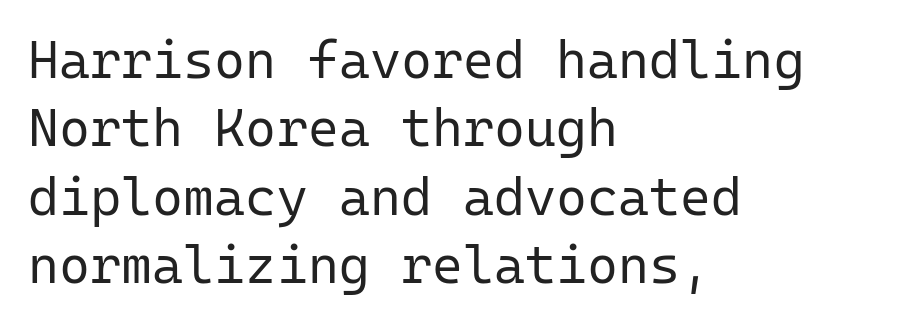
Q: Is the text bold? A: No.
Q: Is the text italic (slanted)? A: No, it is upright.
Q: Is the typeface a serif or a sans-serif typeface? A: Sans-serif.
Q: Is the text underlined? A: No.
Q: How is the paragraph aligned? A: Left-aligned.
Q: Is the spacing between letters normal or unusually wide? A: Normal.
Q: Is the spacing between lines tight, normal or loose? A: Normal.
Q: Width (condensed, normal, or wide)? A: Normal.
Q: Stroke contrast? A: Low.
Q: x-height? A: Medium.
Q: Monospaced? A: Yes.
